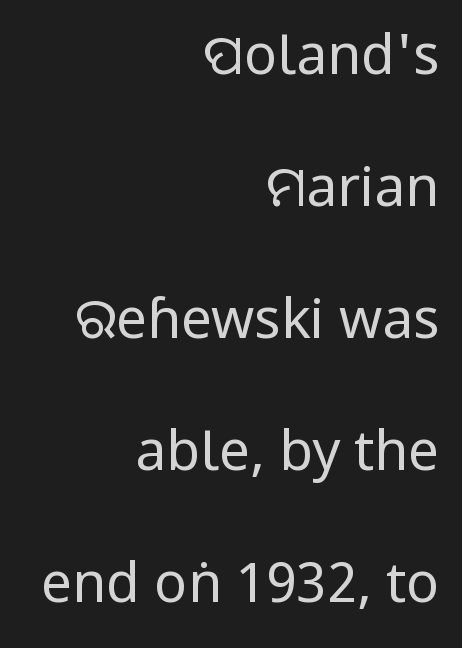
Q: Is the text bold? A: No.
Q: Is the text italic (slanted)? A: No, it is upright.
Q: Is the typeface a serif or a sans-serif typeface? A: Sans-serif.
Q: Is the text underlined? A: No.
Q: How is the paragraph aligned? A: Right-aligned.
Q: Is the spacing between letters normal or unusually wide? A: Normal.
Q: Is the spacing between lines tight, normal or loose? A: Loose.
Q: Width (condensed, normal, or wide)? A: Condensed.
Q: Stroke contrast? A: Low.
